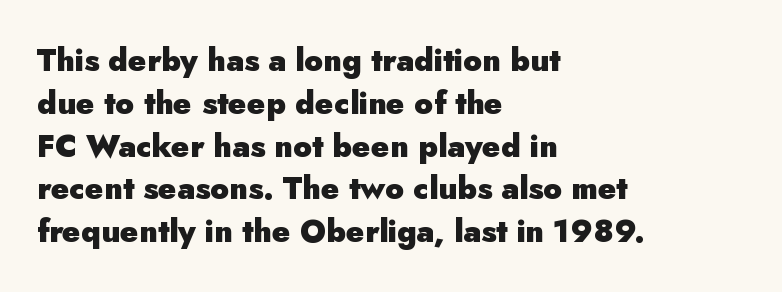
{"serif": "no", "italic": "no", "bold": "yes", "weight": "heavy", "width": "normal", "stroke_contrast": "low", "x_height": "small", "monospaced": "no", "underline": "no", "align": "left", "line_spacing": "normal", "line_spacing_ratio": 1.38, "letter_spacing": "normal", "letter_spacing_em": 0.0, "glyph_px": 31}
